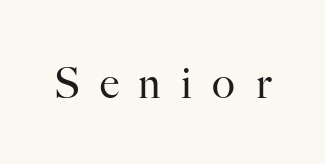
{"serif": "yes", "italic": "no", "bold": "no", "weight": "regular", "width": "normal", "stroke_contrast": "high", "x_height": "small", "monospaced": "no", "underline": "no", "letter_spacing": "wide", "letter_spacing_em": 0.46, "glyph_px": 43}
